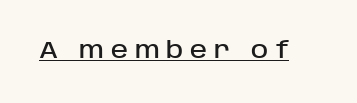
{"italic": "no", "underline": "yes", "letter_spacing": "wide", "letter_spacing_em": 0.3, "glyph_px": 23}
